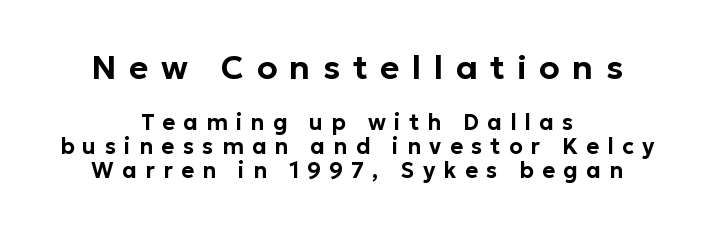
Where is the straight margin? There isn't one; the lines are centered. Think of a printed novel: that variable character pitch is what you see here. Underline: absent. Horizontal bands of white between lines are thin slivers. Designer's note — italics off, roman on.
